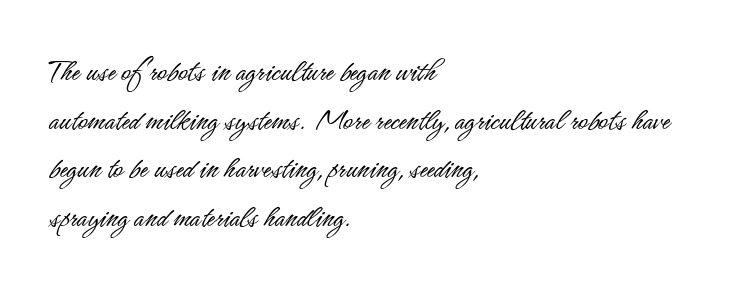
{"serif": "no", "bold": "no", "weight": "light", "width": "condensed", "stroke_contrast": "low", "x_height": "small", "monospaced": "no", "underline": "no", "align": "left", "line_spacing": "normal", "line_spacing_ratio": 1.47, "letter_spacing": "normal", "letter_spacing_em": 0.0, "glyph_px": 33}
